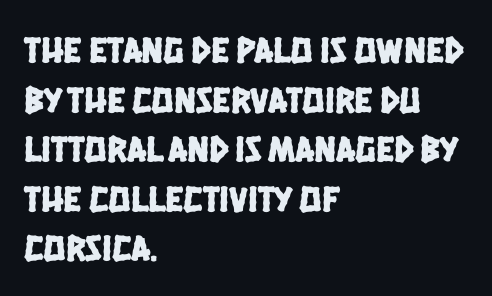
{"serif": "no", "width": "condensed", "stroke_contrast": "low", "x_height": "large", "monospaced": "no", "underline": "no", "align": "left", "line_spacing": "normal", "line_spacing_ratio": 1.34, "letter_spacing": "normal", "letter_spacing_em": 0.0, "glyph_px": 37}
